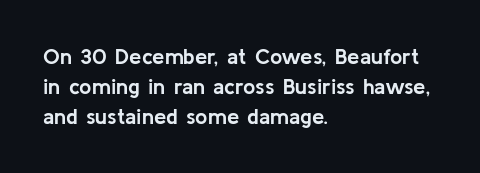
The paragraph shown leans on its left margin. This block has exactly the height ordinary leading produces. Italic: no, the glyphs are upright roman. The baseline area is clear.
